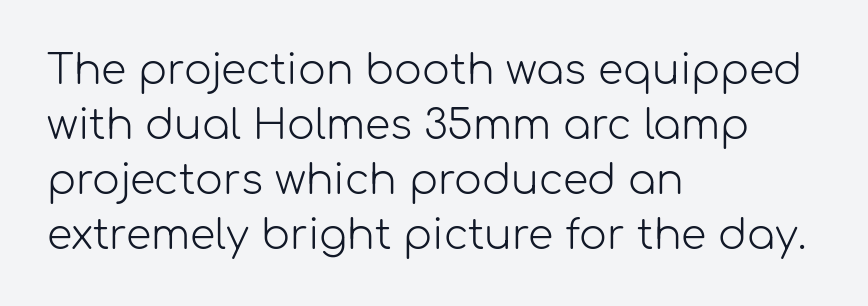
Q: Is the text bold? A: No.
Q: Is the text italic (slanted)? A: No, it is upright.
Q: Is the typeface a serif or a sans-serif typeface? A: Sans-serif.
Q: Is the text underlined? A: No.
Q: How is the paragraph aligned? A: Left-aligned.
Q: Is the spacing between letters normal or unusually wide? A: Normal.
Q: Is the spacing between lines tight, normal or loose? A: Normal.
Q: Width (condensed, normal, or wide)? A: Normal.
Q: Stroke contrast? A: Low.
Q: x-height? A: Medium.
Q: Monospaced? A: No.
